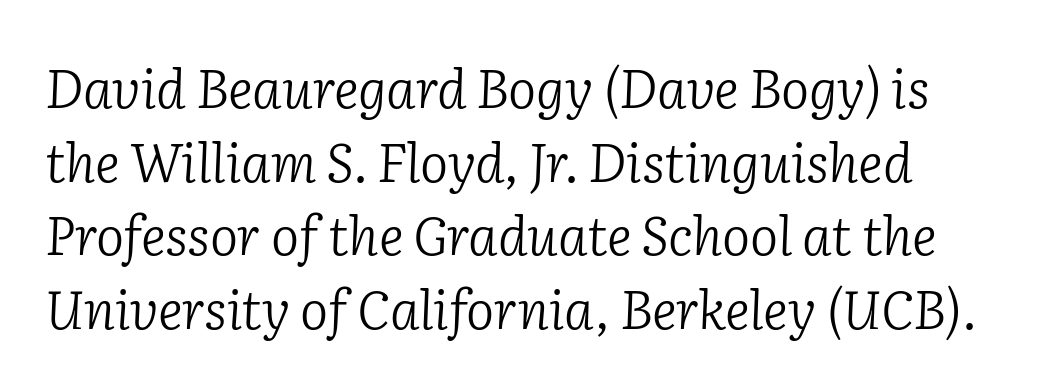
The text carries the slant typical of an italic or oblique font. The line-height multiplier appears to be the usual default. Inter-character spacing is left at the font's built-in metrics. Counters stay open thanks to moderate or lighter strokes.
